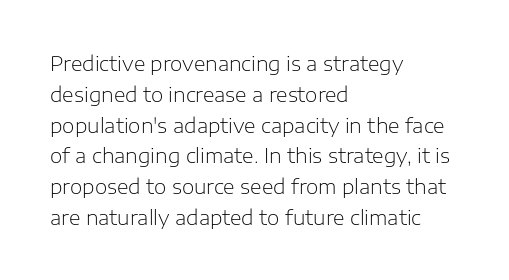
{"italic": "no", "bold": "no", "underline": "no", "align": "left", "line_spacing": "normal", "line_spacing_ratio": 1.54, "letter_spacing": "normal", "letter_spacing_em": 0.0, "glyph_px": 20}
